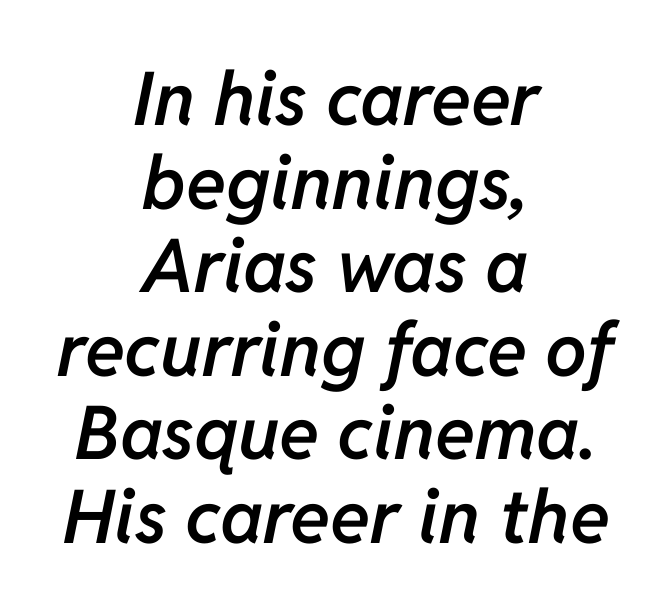
Inter-character spacing is left at the font's built-in metrics. Every character sits at an angle, as italics do. The designer dialed line spacing down below the default. Bare-footed words on every line. Every row of glyphs is offset so its center matches the block's center. Is this a fixed-width face? No — the glyphs have proportional, varying widths.
